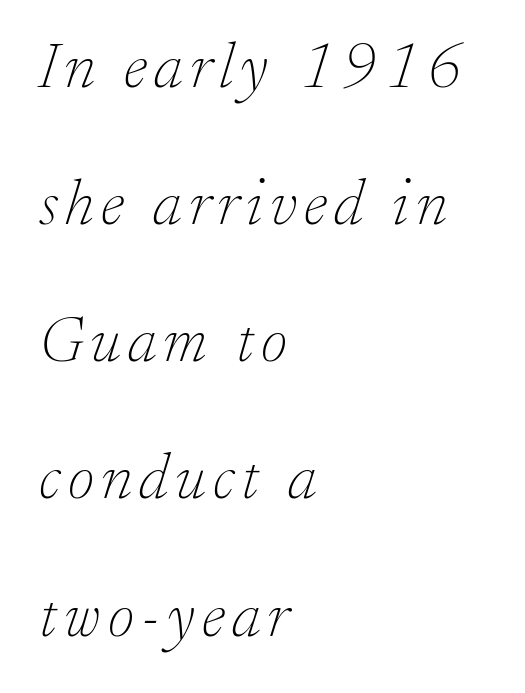
{"serif": "yes", "italic": "yes", "lean": "right", "slant_degrees": 17, "bold": "no", "weight": "thin", "width": "normal", "stroke_contrast": "low", "x_height": "small", "monospaced": "no", "underline": "no", "align": "left", "line_spacing": "loose", "line_spacing_ratio": 2.11, "glyph_px": 65}
